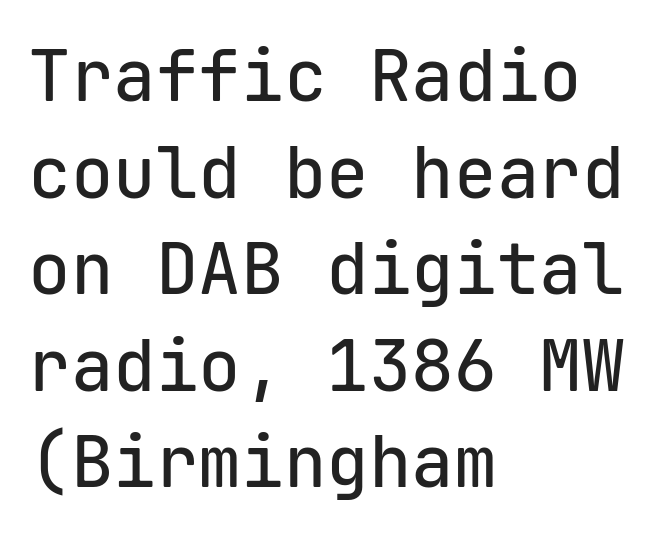
{"serif": "no", "italic": "no", "width": "normal", "stroke_contrast": "low", "x_height": "medium", "monospaced": "yes", "underline": "no", "align": "left", "line_spacing": "normal", "line_spacing_ratio": 1.36, "letter_spacing": "normal", "letter_spacing_em": 0.0, "glyph_px": 71}
